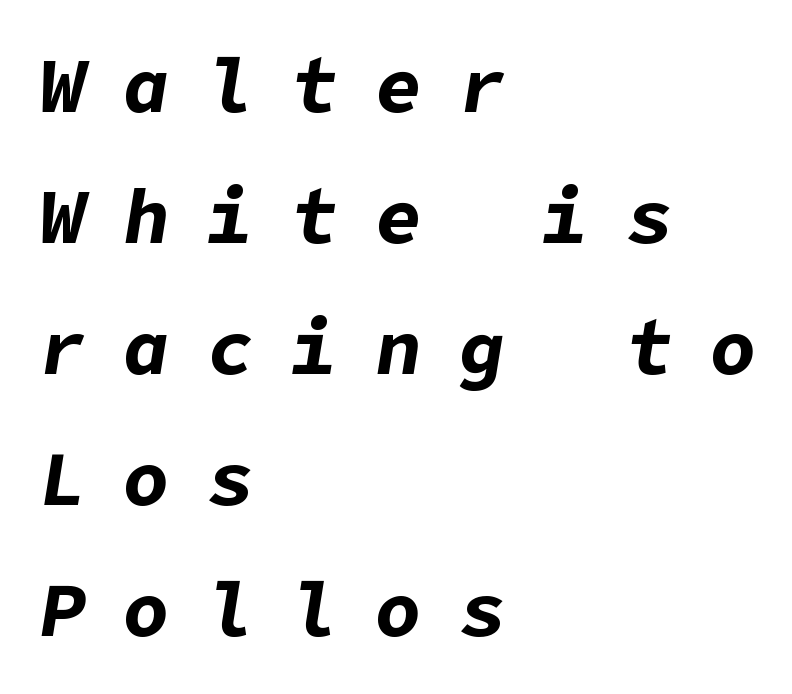
Q: Is the text bold? A: Yes.
Q: Is the text italic (slanted)? A: Yes, it leans right by about 9 degrees.
Q: Is the text underlined? A: No.
Q: How is the paragraph aligned? A: Left-aligned.
Q: Is the spacing between letters normal or unusually wide? A: Unusually wide.
Q: Is the spacing between lines tight, normal or loose? A: Normal.
Q: Width (condensed, normal, or wide)? A: Normal.
Q: Stroke contrast? A: Low.
Q: x-height? A: Medium.
